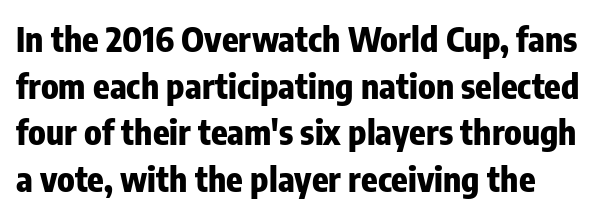
The image shows 34 px heavy, condensed sans-serif type, upright; set left-aligned, normal line spacing (1.37x), normal letter spacing, not underlined; low stroke contrast and a medium x-height.
